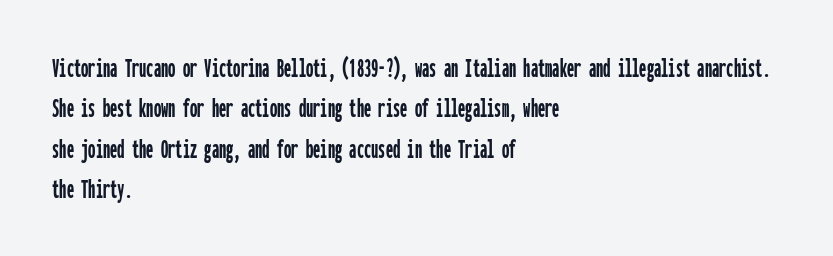
The image shows 29 px condensed sans-serif type, upright, monospaced; set left-aligned, normal line spacing (1.39x), normal letter spacing, not underlined; low stroke contrast and a medium x-height.
